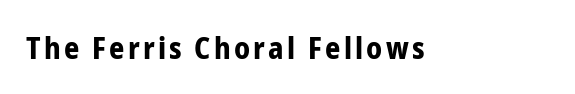
{"serif": "no", "italic": "no", "bold": "yes", "weight": "bold", "width": "condensed", "stroke_contrast": "low", "x_height": "medium", "monospaced": "no", "underline": "no", "glyph_px": 30}
